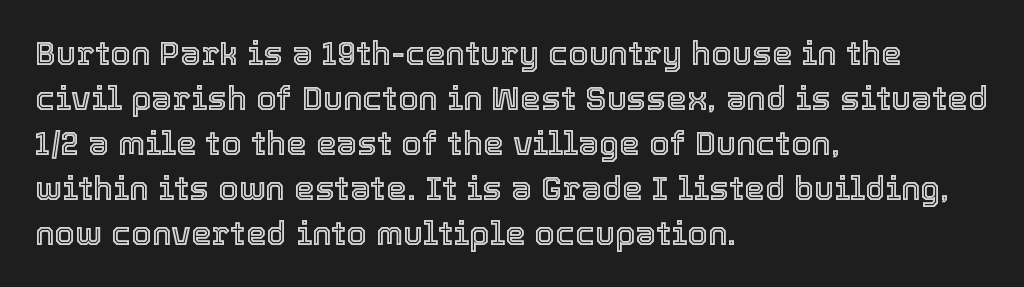
{"italic": "no", "width": "normal", "x_height": "medium", "monospaced": "no", "underline": "no", "align": "left", "line_spacing": "normal", "line_spacing_ratio": 1.36, "letter_spacing": "normal", "letter_spacing_em": 0.0, "glyph_px": 33}
